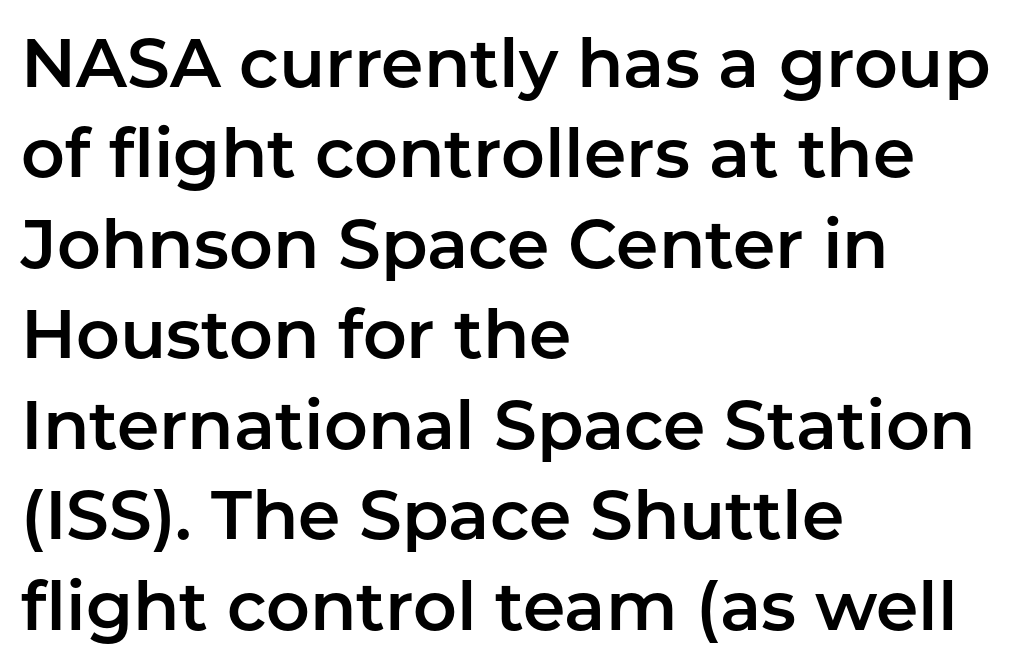
Q: Is the text italic (slanted)? A: No, it is upright.
Q: Is the typeface a serif or a sans-serif typeface? A: Sans-serif.
Q: Is the text underlined? A: No.
Q: How is the paragraph aligned? A: Left-aligned.
Q: Is the spacing between letters normal or unusually wide? A: Normal.
Q: Is the spacing between lines tight, normal or loose? A: Normal.
Q: Width (condensed, normal, or wide)? A: Normal.
Q: Stroke contrast? A: Low.
Q: x-height? A: Medium.
Q: Monospaced? A: No.
